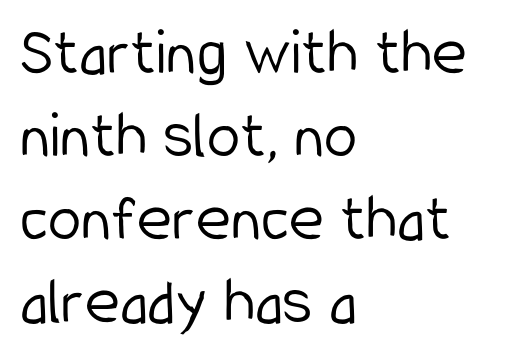
The image shows 67 px light, condensed sans-serif type, upright; set left-aligned, line spacing 1.24x, normal letter spacing, not underlined; low stroke contrast and a medium x-height.
